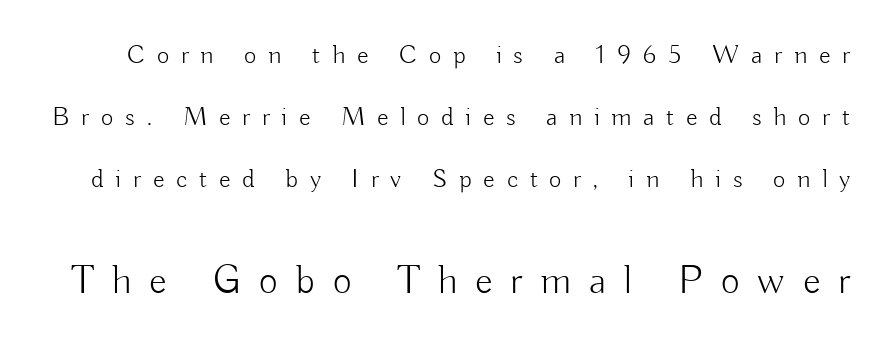
The image shows 41 px light sans-serif type, upright; set loose line spacing (2.29x), unusually wide letter spacing (+0.43 em), not underlined; the second (bottom) block is 1.52x larger; low stroke contrast and a small x-height.
